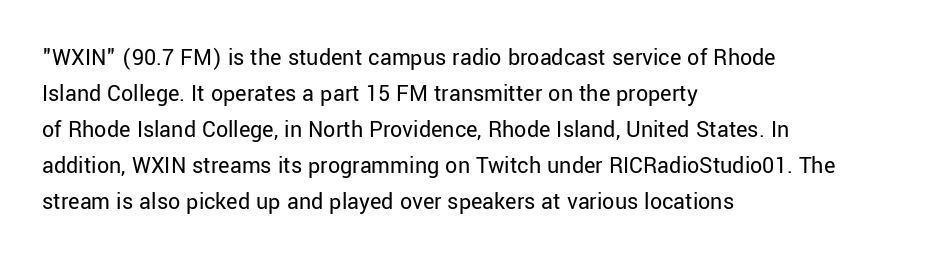
Q: Is the text bold? A: No.
Q: Is the text italic (slanted)? A: No, it is upright.
Q: Is the text underlined? A: No.
Q: How is the paragraph aligned? A: Left-aligned.
Q: Is the spacing between letters normal or unusually wide? A: Normal.
Q: Is the spacing between lines tight, normal or loose? A: Normal.
